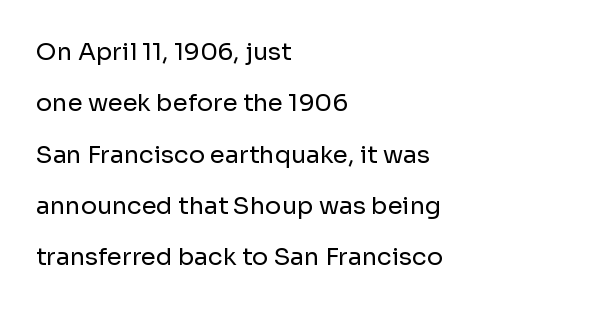
{"italic": "no", "bold": "no", "underline": "no", "align": "left", "line_spacing": "loose", "line_spacing_ratio": 2.14, "letter_spacing": "normal", "letter_spacing_em": 0.0, "glyph_px": 24}
